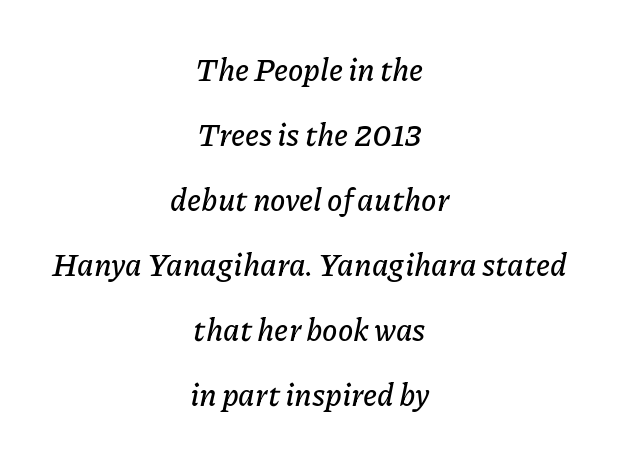
Q: Is the text italic (slanted)? A: Yes, it leans right by about 11 degrees.
Q: Is the text underlined? A: No.
Q: How is the paragraph aligned? A: Centered.
Q: Is the spacing between letters normal or unusually wide? A: Normal.
Q: Is the spacing between lines tight, normal or loose? A: Loose.
Q: Width (condensed, normal, or wide)? A: Normal.
Q: Stroke contrast? A: Low.
Q: x-height? A: Medium.
Q: Monospaced? A: No.
